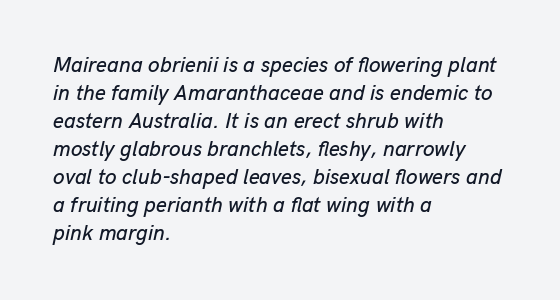
The image shows 21 px text type, italic (leaning right); set left-aligned, normal line spacing (1.33x), normal letter spacing, not underlined.
